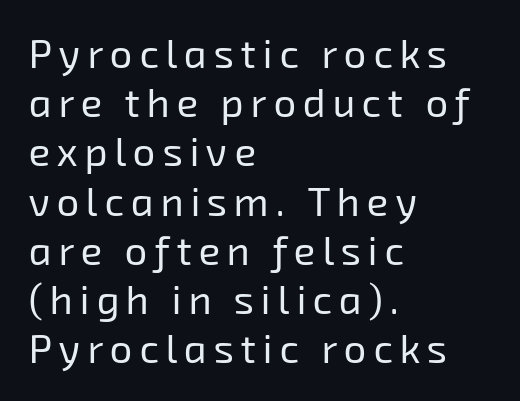
Underlining? Definitely not there. Left-aligned paragraph, ragged on the right. The strokes are not fattened; the text isn't bold. The face used here is a sans, in the tradition of grotesques and geometrics.
